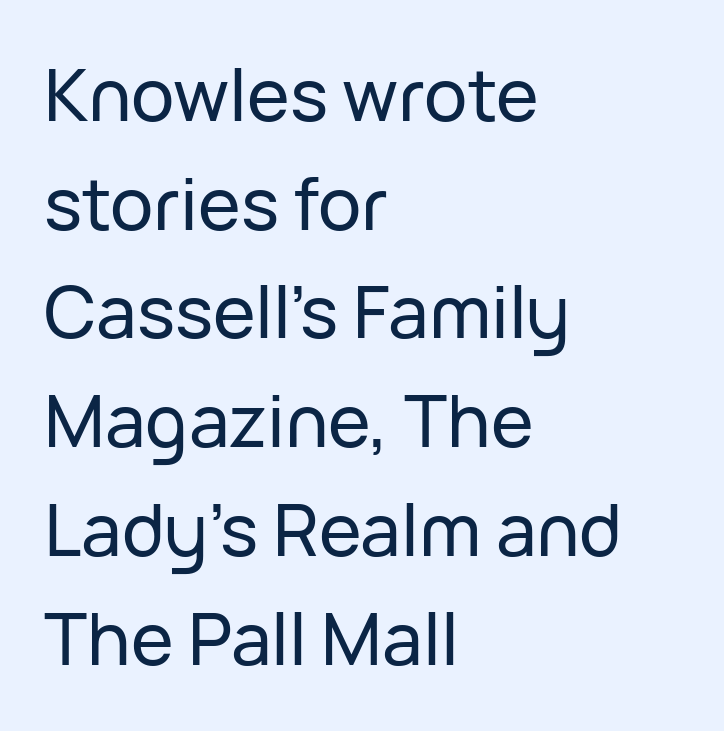
Q: Is the text italic (slanted)? A: No, it is upright.
Q: Is the typeface a serif or a sans-serif typeface? A: Sans-serif.
Q: Is the text underlined? A: No.
Q: How is the paragraph aligned? A: Left-aligned.
Q: Is the spacing between letters normal or unusually wide? A: Normal.
Q: Is the spacing between lines tight, normal or loose? A: Normal.
Q: Width (condensed, normal, or wide)? A: Normal.
Q: Stroke contrast? A: Low.
Q: x-height? A: Medium.
Q: Monospaced? A: No.
